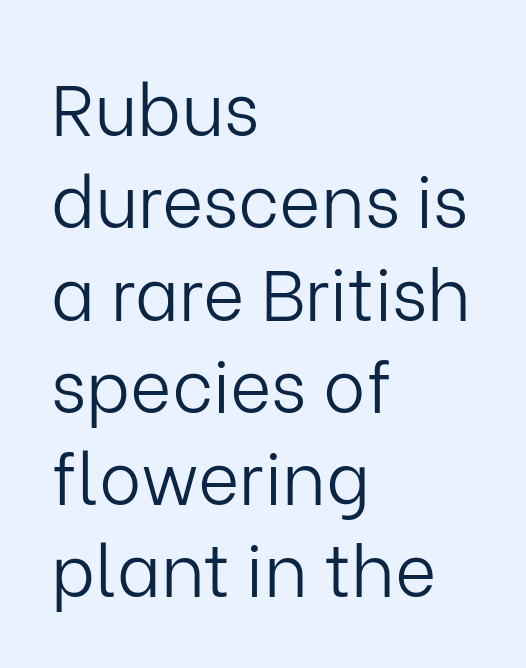
The image shows 71 px light sans-serif type, upright; set left-aligned, normal line spacing (1.3x), normal letter spacing, not underlined; low stroke contrast and a medium x-height.
